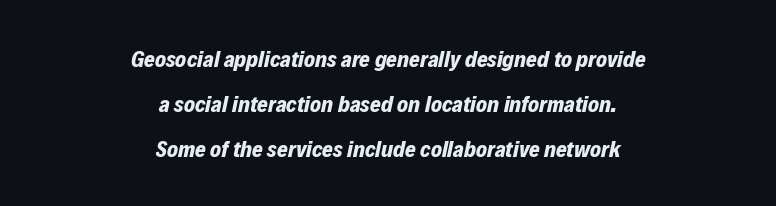
Q: Is the text bold? A: Yes.
Q: Is the text italic (slanted)? A: Yes, it leans right by about 12 degrees.
Q: Is the text underlined? A: No.
Q: How is the paragraph aligned? A: Centered.
Q: Is the spacing between letters normal or unusually wide? A: Normal.
Q: Is the spacing between lines tight, normal or loose? A: Loose.
